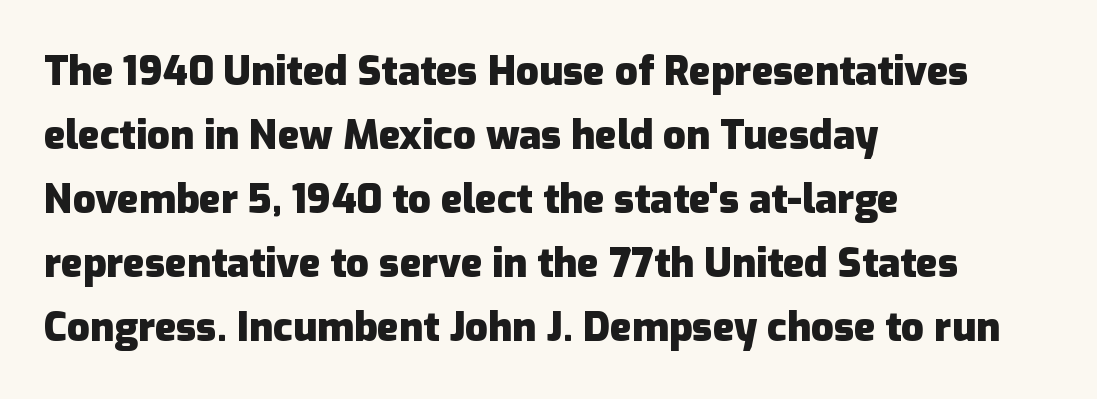
The image shows 40 px heavy sans-serif type, upright; set left-aligned, normal line spacing (1.6x), normal letter spacing, not underlined; low stroke contrast and a medium x-height.
